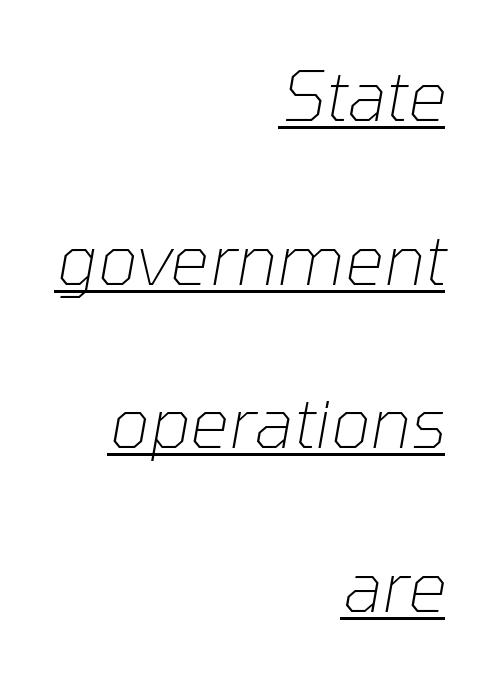
Q: Is the text bold? A: No.
Q: Is the text italic (slanted)? A: Yes, it leans right by about 10 degrees.
Q: Is the text underlined? A: Yes.
Q: How is the paragraph aligned? A: Right-aligned.
Q: Is the spacing between letters normal or unusually wide? A: Normal.
Q: Is the spacing between lines tight, normal or loose? A: Loose.
Q: Width (condensed, normal, or wide)? A: Normal.
Q: Stroke contrast? A: Low.
Q: x-height? A: Medium.
Q: Monospaced? A: No.
